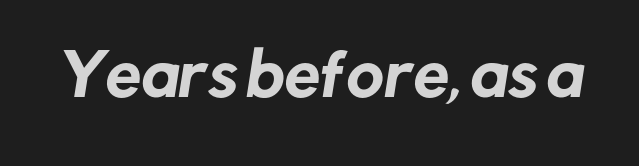
The image shows 57 px sans-serif type; set normal letter spacing, not underlined; low stroke contrast and a medium x-height.
